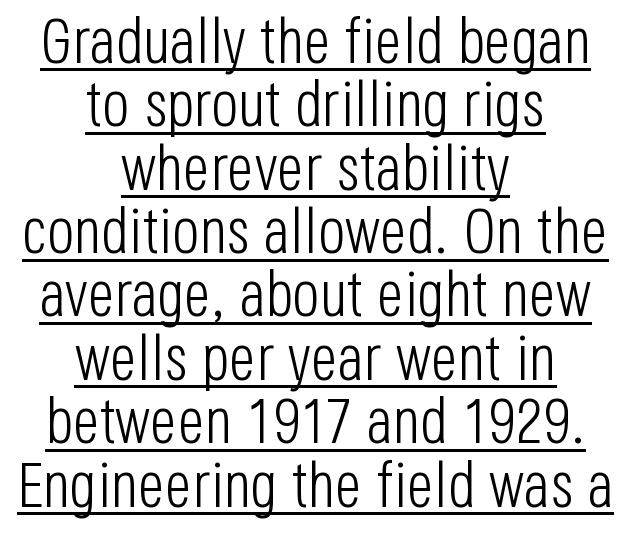
{"serif": "no", "italic": "no", "bold": "no", "weight": "light", "width": "condensed", "stroke_contrast": "low", "x_height": "large", "monospaced": "no", "underline": "yes", "align": "center", "line_spacing": "tight", "line_spacing_ratio": 0.99, "letter_spacing": "normal", "letter_spacing_em": 0.0, "glyph_px": 64}
